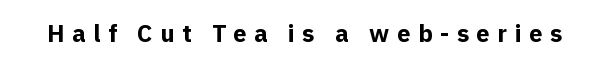
{"italic": "no", "bold": "yes", "underline": "no", "letter_spacing": "wide", "letter_spacing_em": 0.31, "glyph_px": 24}
